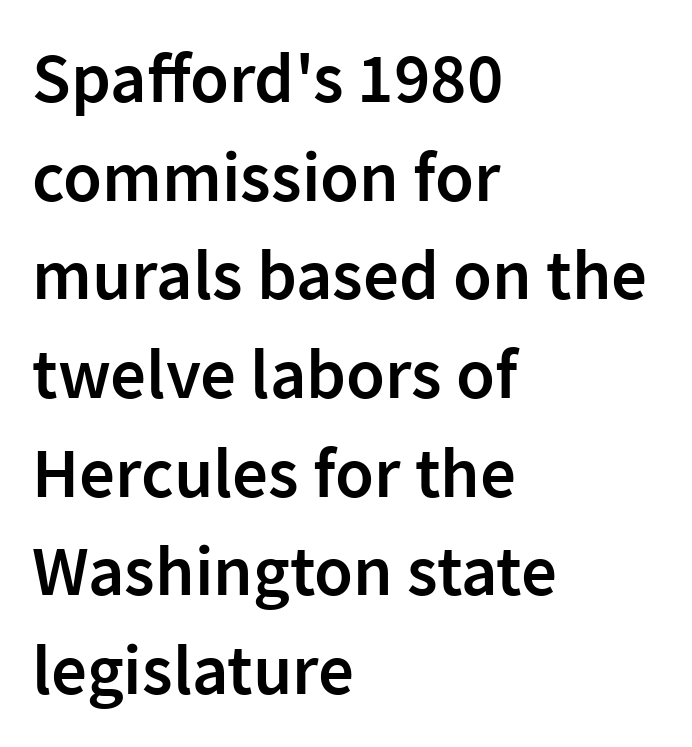
Characters follow at the spacing the type designer built in. The lines sit at an ordinary, default distance from one another. The gap between lines stays unmarked. What weight is shown? A semibold, between regular and bold. The face used here is a sans, in the tradition of grotesques and geometrics. A classic flush-left, rag-right setting is used for this passage.
